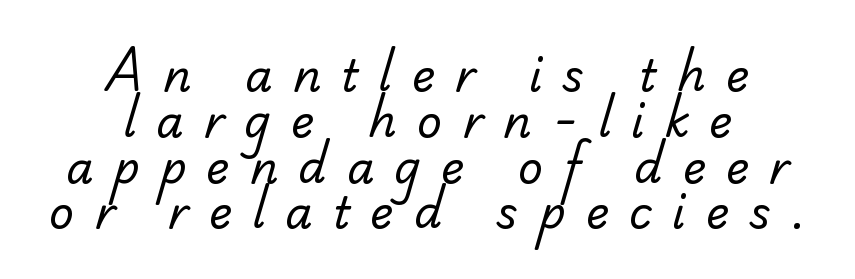
The face looks like a standard text weight, possibly lighter. Tracking here is generous; glyphs stand well apart from one another. Neither beginnings nor endings align; midpoints do. Typographically, this falls in the serif category. The passage shown stacks its lines with hardly any gap.
